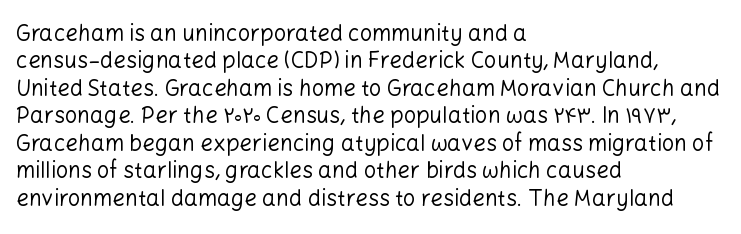
{"italic": "no", "bold": "no", "underline": "no", "align": "left", "line_spacing": "normal", "line_spacing_ratio": 1.25, "letter_spacing": "normal", "letter_spacing_em": 0.0, "glyph_px": 22}
